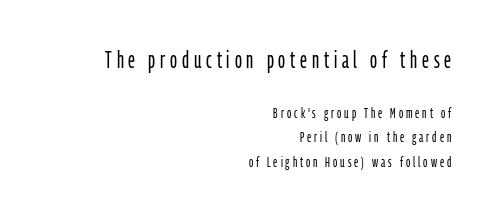
The image shows 23 px text type, upright; set right-aligned, line spacing 1.75x, unusually wide letter spacing (+0.21 em), not underlined; the first (top) block is 1.64x larger.
